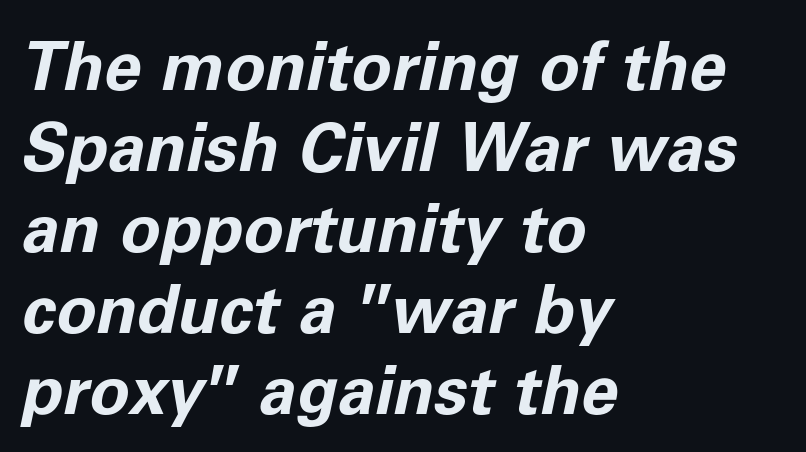
The image shows 67 px bold type, italic (leaning right); set left-aligned, line spacing 1.21x, normal letter spacing, not underlined; low stroke contrast and a medium x-height.
